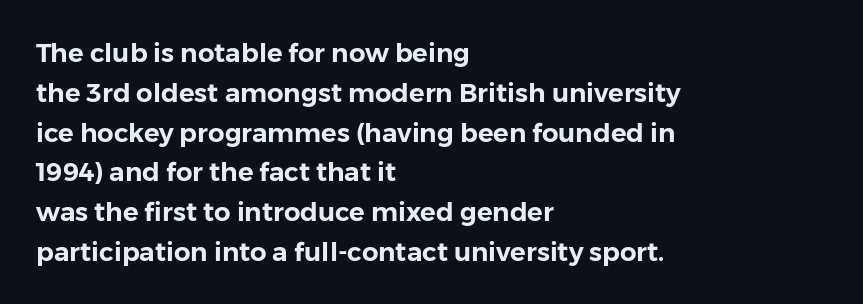
The image shows 26 px text type, upright; set left-aligned, normal line spacing (1.53x), normal letter spacing, not underlined.
